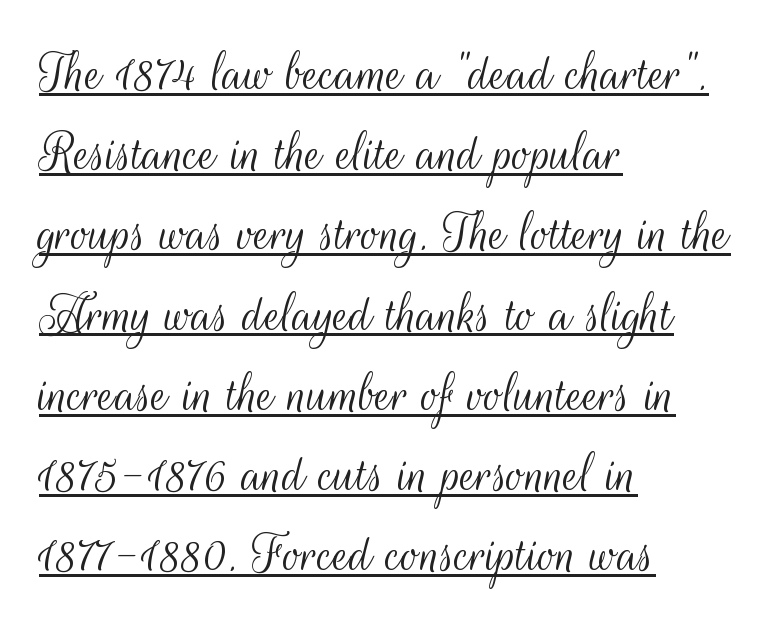
Q: Is the text bold? A: No.
Q: Is the text italic (slanted)? A: Yes.
Q: Is the typeface a serif or a sans-serif typeface? A: Sans-serif.
Q: Is the text underlined? A: Yes.
Q: How is the paragraph aligned? A: Left-aligned.
Q: Is the spacing between letters normal or unusually wide? A: Normal.
Q: Is the spacing between lines tight, normal or loose? A: Normal.
Q: Width (condensed, normal, or wide)? A: Condensed.
Q: Stroke contrast? A: Medium.
Q: x-height? A: Small.
Q: Monospaced? A: No.
